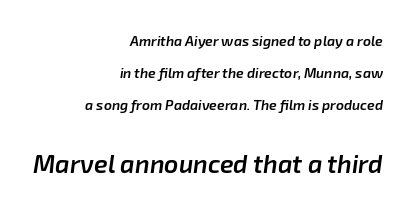
The image shows 25 px text type, italic (leaning right); set right-aligned, loose line spacing (2.28x), normal letter spacing, not underlined; the second (bottom) block is 1.79x larger.
